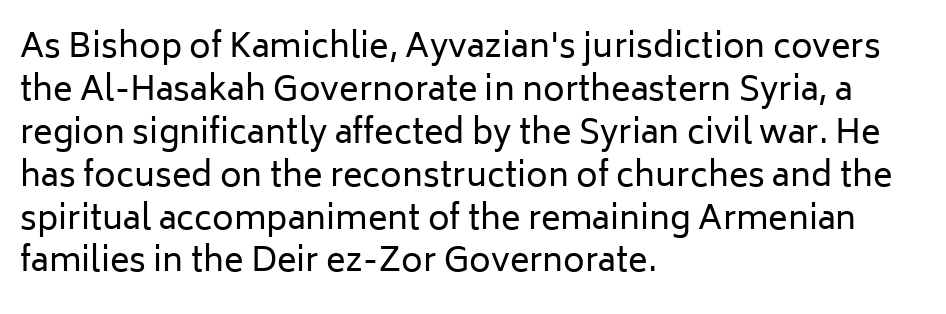
The image shows 33 px regular-weight sans-serif type, upright; set left-aligned, normal line spacing (1.3x), normal letter spacing, not underlined; low stroke contrast and a medium x-height.
